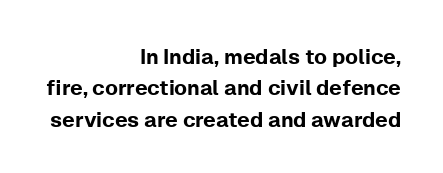
One glance says typical: line gaps are just what's usual. The gaps between neighbouring characters are ordinary and unremarkable. Horizontally, the lines are justified to the trailing edge only. Descender tails drop into unmarked territory.
